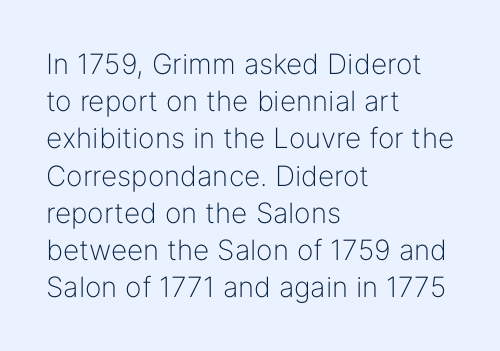
The typeface has the unassuming heft of standard copy or less. The paragraph shown leans on its left margin. The rendering shows plain stroke endings on the letterforms — a sans-serif design. This rendering leaves character spacing at its baseline value. Bare-footed words on every line. Tall strokes in this sample are plumb rather than angled.
